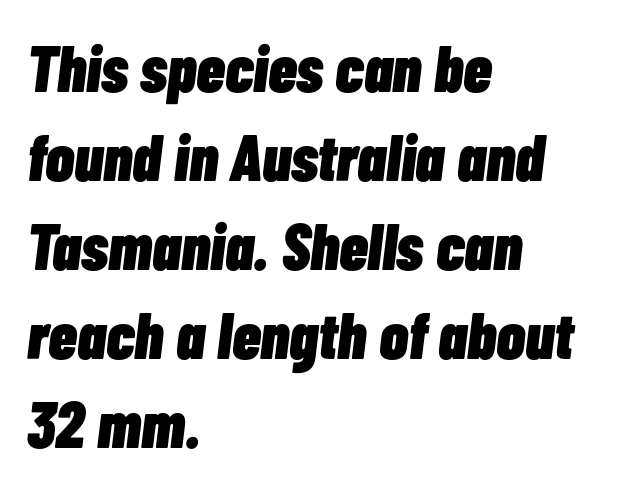
Q: Is the text bold? A: Yes.
Q: Is the text italic (slanted)? A: Yes, it leans right by about 7 degrees.
Q: Is the text underlined? A: No.
Q: How is the paragraph aligned? A: Left-aligned.
Q: Is the spacing between letters normal or unusually wide? A: Normal.
Q: Is the spacing between lines tight, normal or loose? A: Normal.
Q: Width (condensed, normal, or wide)? A: Condensed.
Q: Stroke contrast? A: Low.
Q: x-height? A: Medium.
Q: Monospaced? A: No.
